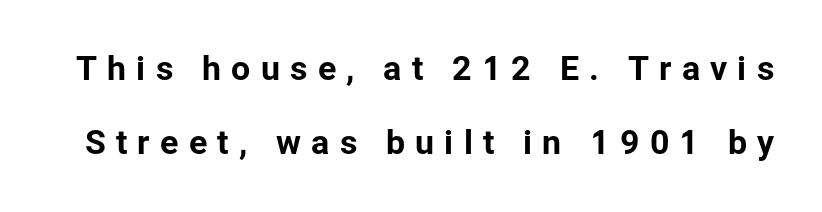
{"serif": "no", "italic": "no", "width": "normal", "stroke_contrast": "low", "x_height": "medium", "monospaced": "no", "underline": "no", "line_spacing": "loose", "line_spacing_ratio": 2.19, "letter_spacing": "wide", "letter_spacing_em": 0.3, "glyph_px": 34}
